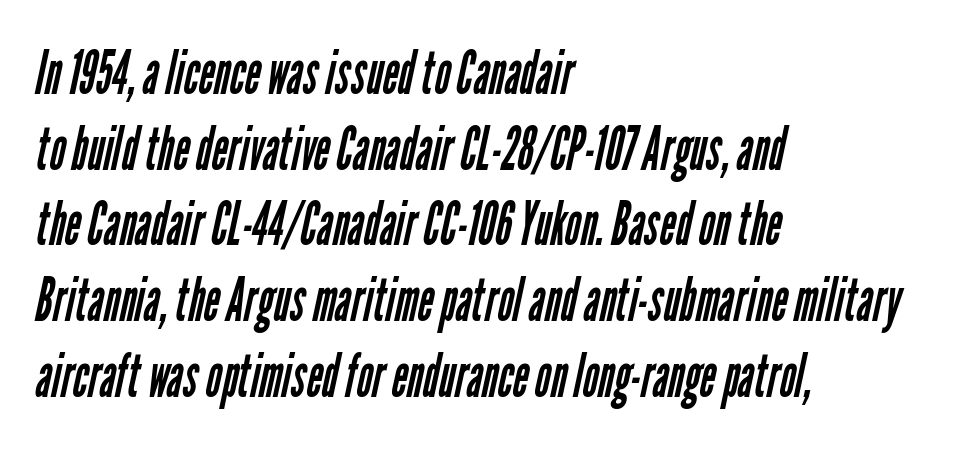
{"serif": "no", "bold": "no", "weight": "regular", "width": "condensed", "stroke_contrast": "low", "x_height": "medium", "monospaced": "no", "underline": "no", "align": "left", "line_spacing_ratio": 1.24, "letter_spacing": "normal", "letter_spacing_em": 0.0, "glyph_px": 61}
